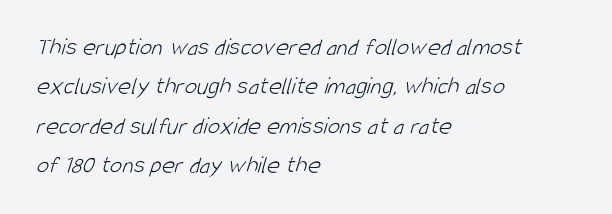
Descenders are the only things crossing below the line. Unbolded letterforms with no extra heft. The rows are spaced the way most documents space them. Where is the straight margin? On the left.
